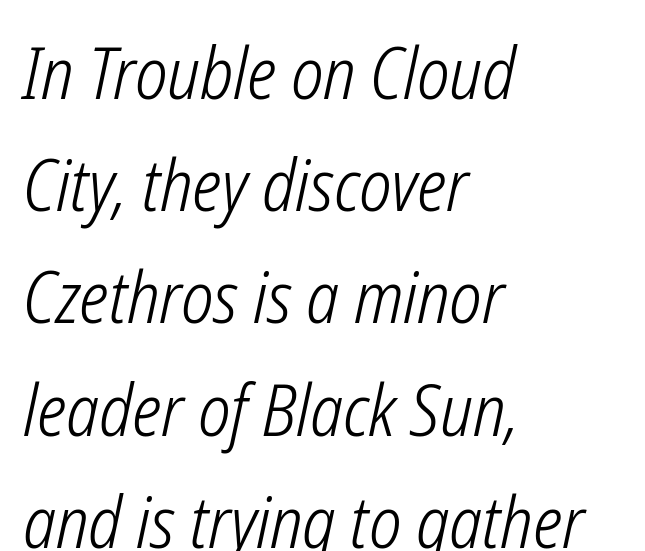
Q: Is the text bold? A: No.
Q: Is the text italic (slanted)? A: Yes, it leans right by about 12 degrees.
Q: Is the text underlined? A: No.
Q: How is the paragraph aligned? A: Left-aligned.
Q: Is the spacing between letters normal or unusually wide? A: Normal.
Q: Is the spacing between lines tight, normal or loose? A: Normal.
Q: Width (condensed, normal, or wide)? A: Condensed.
Q: Stroke contrast? A: Low.
Q: x-height? A: Medium.
Q: Monospaced? A: No.
